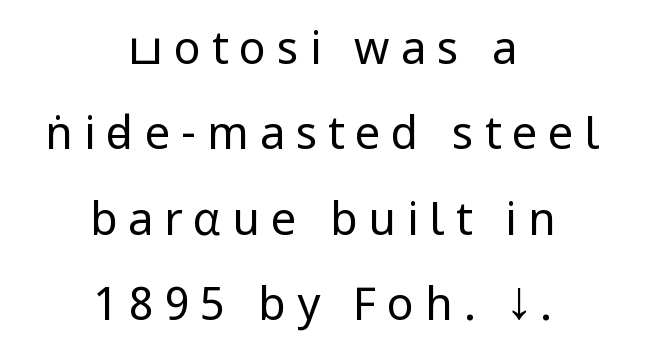
{"serif": "no", "italic": "no", "bold": "no", "weight": "regular", "width": "condensed", "stroke_contrast": "low", "x_height": "large", "monospaced": "no", "underline": "no", "align": "center", "line_spacing": "loose", "line_spacing_ratio": 1.9, "letter_spacing": "wide", "letter_spacing_em": 0.24, "glyph_px": 45}
